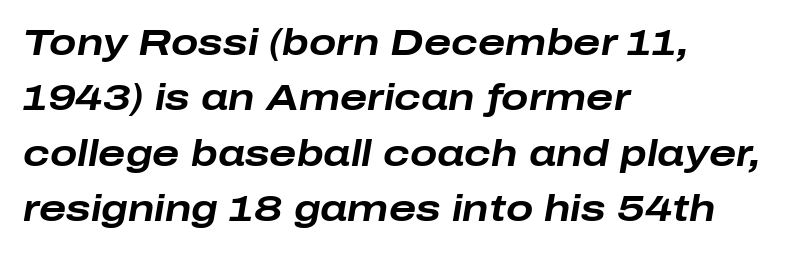
The image shows 36 px bold, wide type, italic (leaning right); set left-aligned, normal line spacing (1.54x), normal letter spacing, not underlined; low stroke contrast and a medium x-height.
